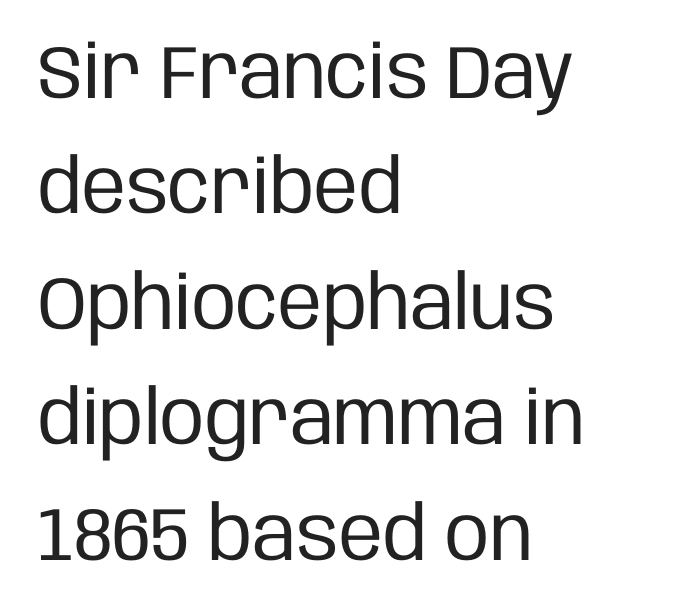
{"serif": "no", "italic": "no", "bold": "no", "weight": "regular", "width": "condensed", "stroke_contrast": "low", "x_height": "large", "monospaced": "no", "underline": "no", "align": "left", "line_spacing": "normal", "line_spacing_ratio": 1.54, "letter_spacing": "normal", "letter_spacing_em": 0.0, "glyph_px": 75}
